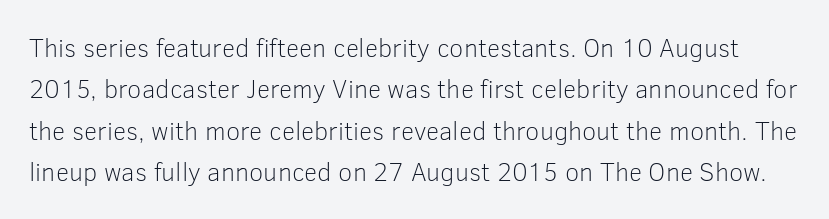
Q: Is the text bold? A: No.
Q: Is the text italic (slanted)? A: No, it is upright.
Q: Is the text underlined? A: No.
Q: Is the spacing between letters normal or unusually wide? A: Normal.
Q: Is the spacing between lines tight, normal or loose? A: Normal.
